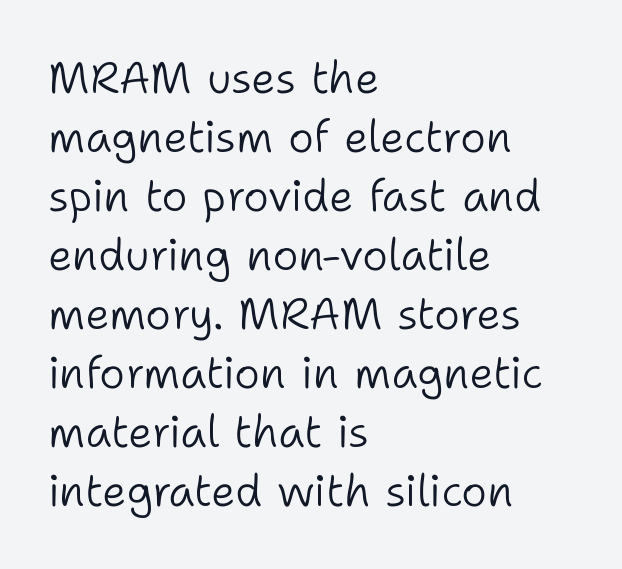
Character widths vary here, with narrow letters taking less room than wide ones. Ink coverage per letter is moderate at most. Typeset ragged right — the left edge is the straight one. Upright lettering throughout.
